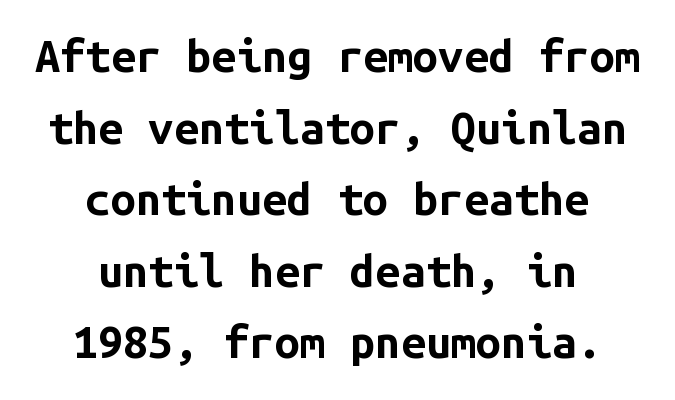
{"serif": "no", "italic": "no", "bold": "yes", "weight": "bold", "width": "normal", "stroke_contrast": "low", "x_height": "medium", "monospaced": "yes", "underline": "no", "align": "center", "line_spacing": "normal", "line_spacing_ratio": 1.59, "letter_spacing": "normal", "letter_spacing_em": 0.0, "glyph_px": 45}
